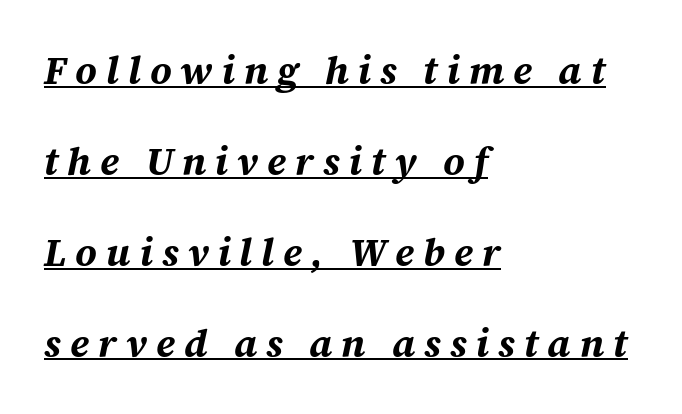
This is oblique type, the kind used for emphasis or titles. The rendering uses natural spacing where letterforms have individual widths. You'd pick this weight for a headline — it's a proper bold. Is there much room between lines? Yes — plenty of vertical air separates them. You can see a thin bar hugging the bottom of the glyphs. Letter spacing: wide.
